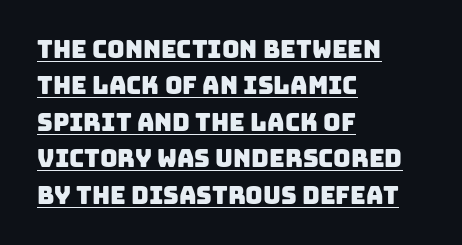
The image shows 24 px text type; set left-aligned, normal line spacing (1.52x), normal letter spacing, underlined.
